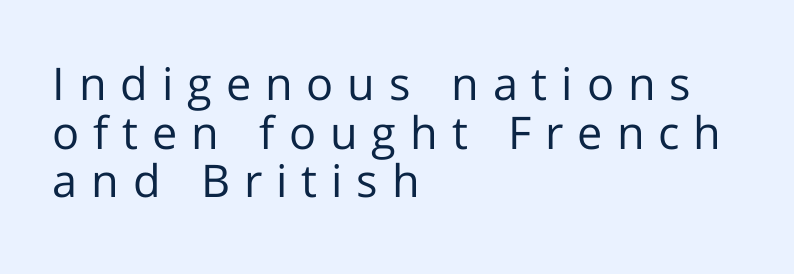
The image shows 45 px regular-weight sans-serif type, upright; set left-aligned, tight line spacing (1.08x), unusually wide letter spacing (+0.31 em), not underlined; low stroke contrast and a medium x-height.
